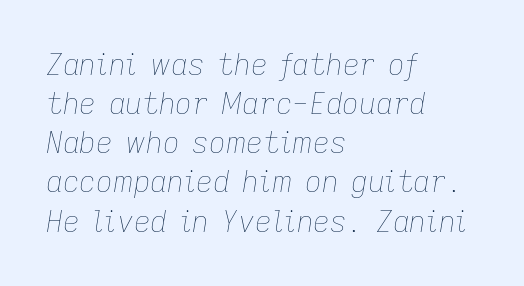
Q: Is the text bold? A: No.
Q: Is the text italic (slanted)? A: Yes, it leans right by about 9 degrees.
Q: Is the text underlined? A: No.
Q: How is the paragraph aligned? A: Left-aligned.
Q: Is the spacing between letters normal or unusually wide? A: Normal.
Q: Is the spacing between lines tight, normal or loose? A: Normal.
Q: Width (condensed, normal, or wide)? A: Normal.
Q: Stroke contrast? A: Low.
Q: x-height? A: Medium.
Q: Monospaced? A: No.
